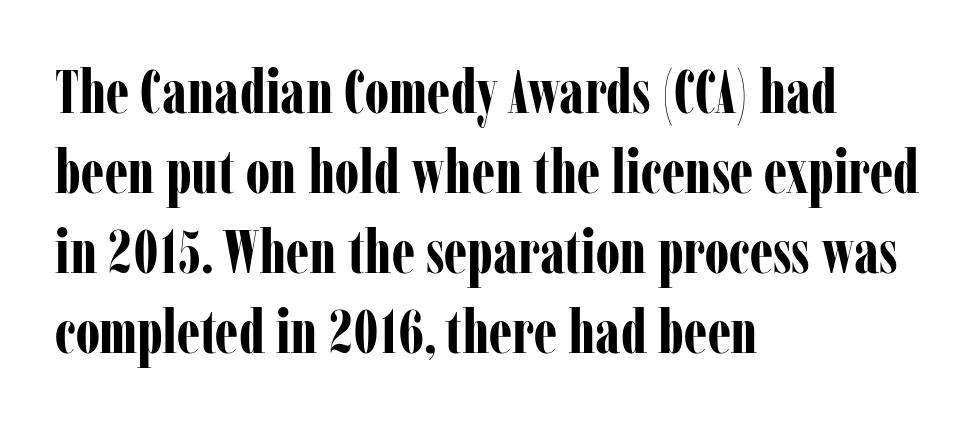
The image shows 61 px bold, condensed serif type, upright; set left-aligned, normal line spacing (1.31x), normal letter spacing, not underlined; low stroke contrast and a medium x-height.
